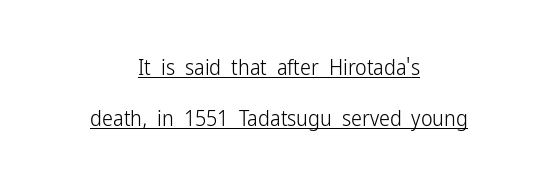
Q: Is the text bold? A: No.
Q: Is the text italic (slanted)? A: No, it is upright.
Q: Is the text underlined? A: Yes.
Q: How is the paragraph aligned? A: Centered.
Q: Is the spacing between letters normal or unusually wide? A: Normal.
Q: Is the spacing between lines tight, normal or loose? A: Loose.
